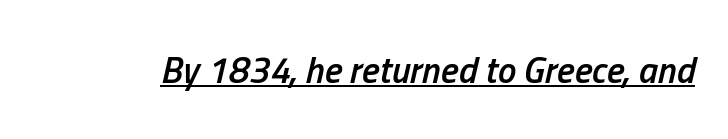
{"italic": "yes", "lean": "right", "slant_degrees": 13, "bold": "semi", "weight": "semibold", "width": "condensed", "stroke_contrast": "low", "x_height": "medium", "monospaced": "no", "underline": "yes", "letter_spacing": "normal", "letter_spacing_em": 0.0, "glyph_px": 37}
